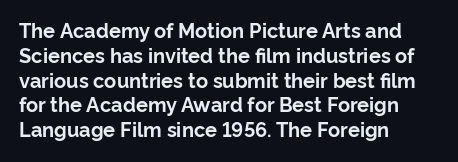
The image shows 20 px bold type, upright; set left-aligned, line spacing 1.24x, normal letter spacing, not underlined.
